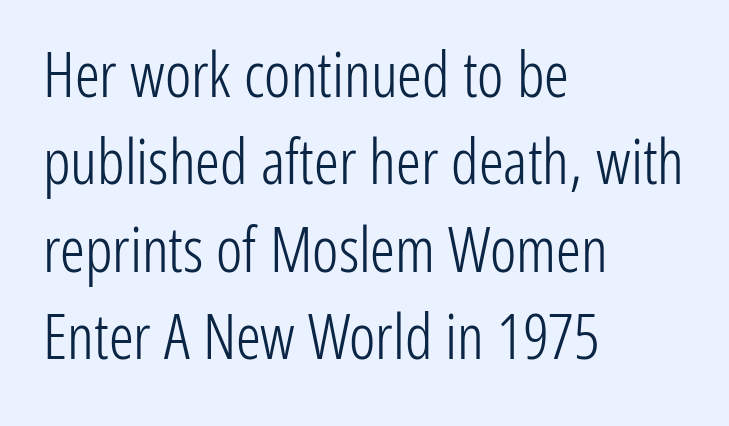
Q: Is the text bold? A: No.
Q: Is the text italic (slanted)? A: No, it is upright.
Q: Is the typeface a serif or a sans-serif typeface? A: Sans-serif.
Q: Is the text underlined? A: No.
Q: How is the paragraph aligned? A: Left-aligned.
Q: Is the spacing between letters normal or unusually wide? A: Normal.
Q: Is the spacing between lines tight, normal or loose? A: Normal.
Q: Width (condensed, normal, or wide)? A: Condensed.
Q: Stroke contrast? A: Low.
Q: x-height? A: Medium.
Q: Monospaced? A: No.
